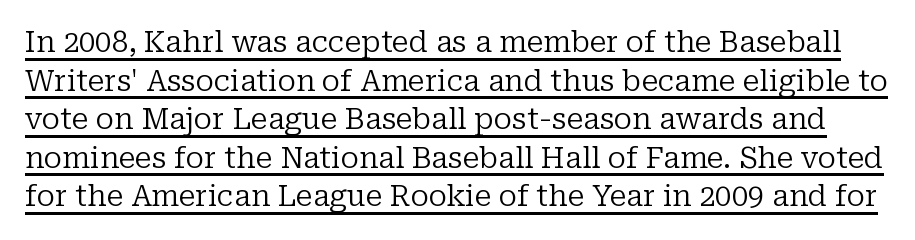
Q: Is the text bold? A: No.
Q: Is the text italic (slanted)? A: No, it is upright.
Q: Is the typeface a serif or a sans-serif typeface? A: Serif.
Q: Is the text underlined? A: Yes.
Q: Is the spacing between letters normal or unusually wide? A: Normal.
Q: Is the spacing between lines tight, normal or loose? A: Normal.
Q: Width (condensed, normal, or wide)? A: Normal.
Q: Stroke contrast? A: Low.
Q: x-height? A: Medium.
Q: Monospaced? A: No.
